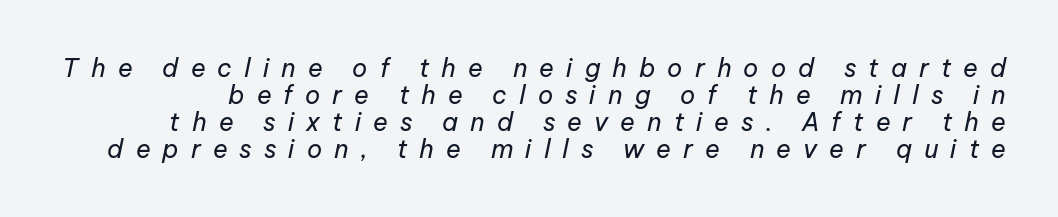
Someone cranked the tracking dial way up on this one. What's the leading like? Squeezed, with rows nearly overlapping. Posture: slanted. The strip under each line holds only bare page. The weight would be labelled regular, book, light, or lighter still.
